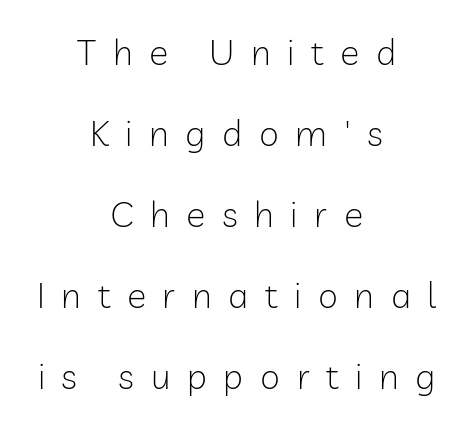
The image shows 36 px light sans-serif type, upright; set centered, loose line spacing (2.25x), unusually wide letter spacing (+0.46 em), not underlined; low stroke contrast and a medium x-height.
